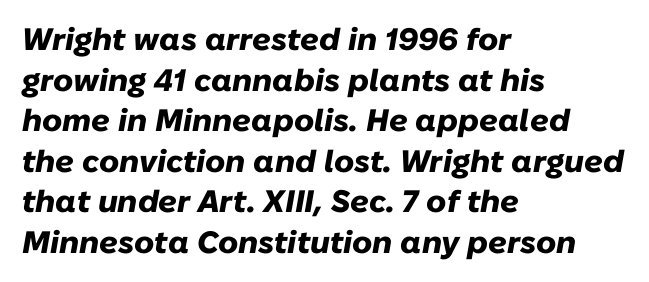
Where is the straight margin? On the left. Observe the lean: these are italic letterforms. This is heavy type, rendered in bold. The face used here is rendered with its standard letterfit.
